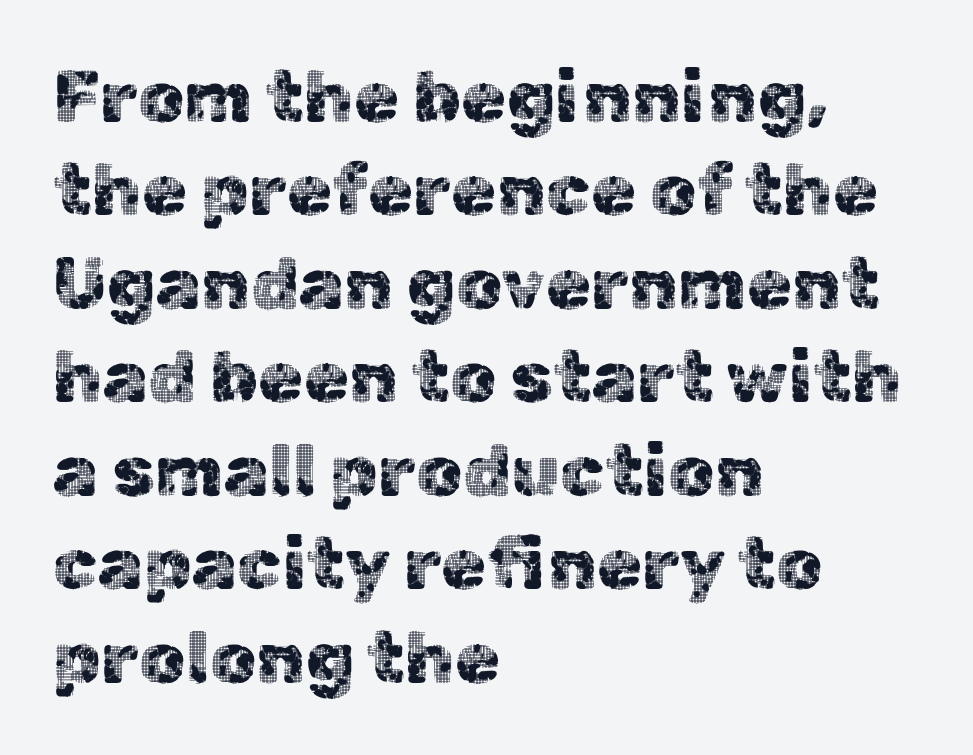
Q: Is the text italic (slanted)? A: No, it is upright.
Q: Is the typeface a serif or a sans-serif typeface? A: Sans-serif.
Q: Is the text underlined? A: No.
Q: How is the paragraph aligned? A: Left-aligned.
Q: Is the spacing between letters normal or unusually wide? A: Normal.
Q: Is the spacing between lines tight, normal or loose? A: Normal.
Q: Width (condensed, normal, or wide)? A: Normal.
Q: x-height? A: Medium.
Q: Monospaced? A: No.
